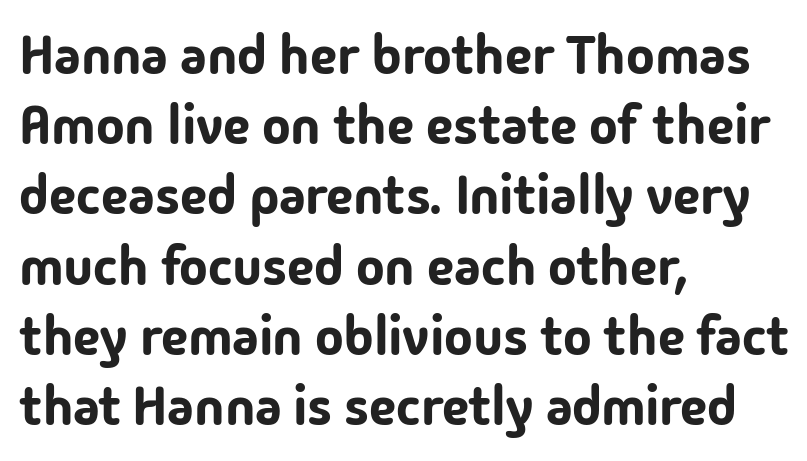
The image shows 54 px sans-serif type, upright; set left-aligned, normal line spacing (1.3x), normal letter spacing, not underlined; low stroke contrast and a medium x-height.
